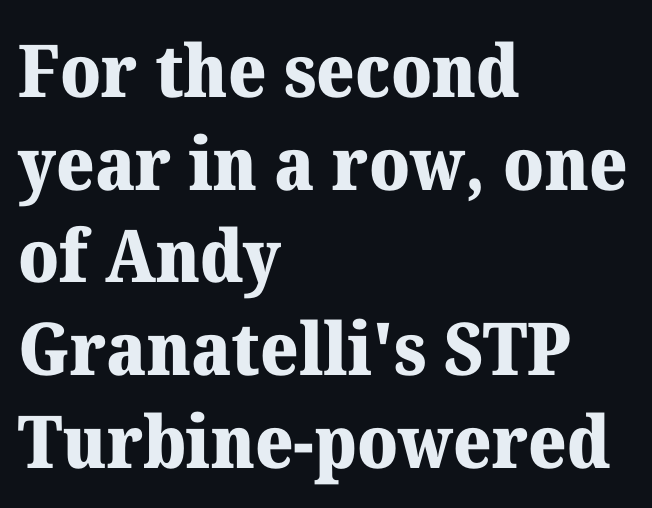
The typesetter chose a ragged-right arrangement here. Is the letter spacing exaggerated? No — it looks like the ordinary default. These lines are rendered in a variable-pitch font. The rendering uses a moderate line-height, typical for paragraphs.
